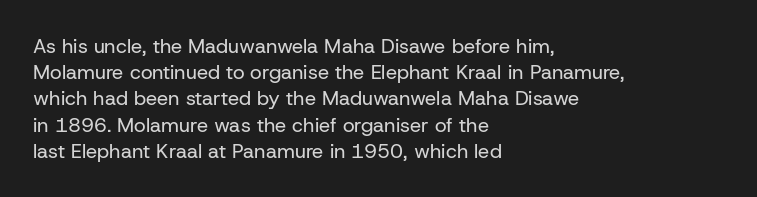
The image shows 20 px text type, upright; set left-aligned, normal line spacing (1.31x), normal letter spacing, not underlined.
